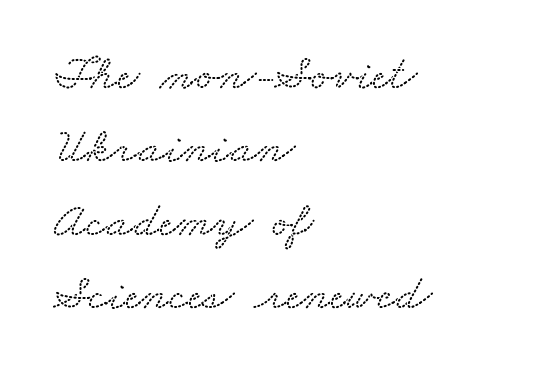
Q: Is the typeface a serif or a sans-serif typeface? A: Serif.
Q: Is the text underlined? A: No.
Q: How is the paragraph aligned? A: Left-aligned.
Q: Is the spacing between letters normal or unusually wide? A: Normal.
Q: Is the spacing between lines tight, normal or loose? A: Normal.
Q: Width (condensed, normal, or wide)? A: Wide.
Q: Stroke contrast? A: Medium.
Q: x-height? A: Small.
Q: Monospaced? A: No.
